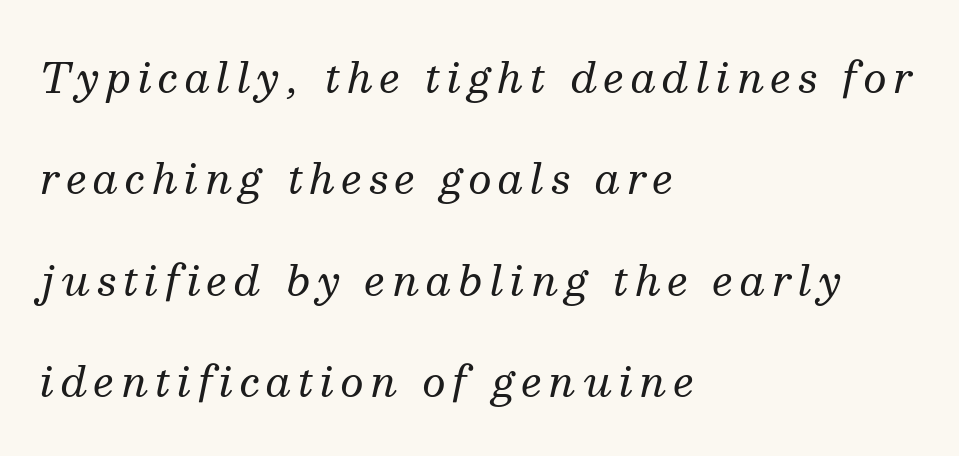
Does the type have serifs? Yes, each stem ends in a small foot. This is not heavy type; no bold has been used. The setting favours the left margin, as ordinary paragraphs usually do. The glyphs look as if they've been sheared to an angle.
